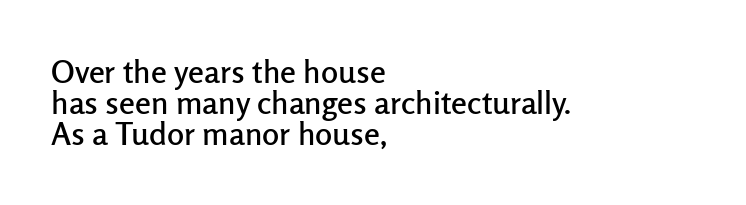
Q: Is the text italic (slanted)? A: No, it is upright.
Q: Is the typeface a serif or a sans-serif typeface? A: Sans-serif.
Q: Is the text underlined? A: No.
Q: How is the paragraph aligned? A: Left-aligned.
Q: Is the spacing between letters normal or unusually wide? A: Normal.
Q: Is the spacing between lines tight, normal or loose? A: Tight.
Q: Width (condensed, normal, or wide)? A: Normal.
Q: Stroke contrast? A: Low.
Q: x-height? A: Medium.
Q: Monospaced? A: No.
